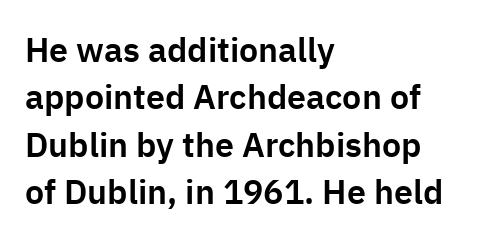
The image shows 34 px sans-serif type, upright; set left-aligned, normal line spacing (1.39x), normal letter spacing, not underlined; low stroke contrast and a medium x-height.
